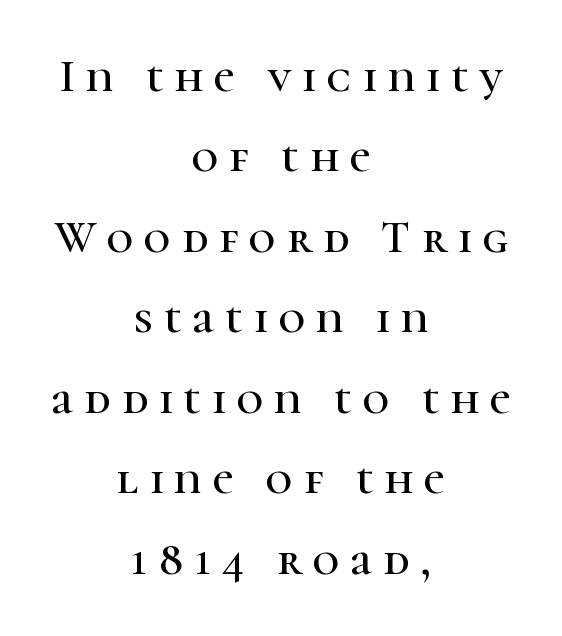
The image shows 46 px serif type, upright; set centered, line spacing 1.75x, unusually wide letter spacing (+0.24 em), not underlined; high stroke contrast and a medium x-height.
